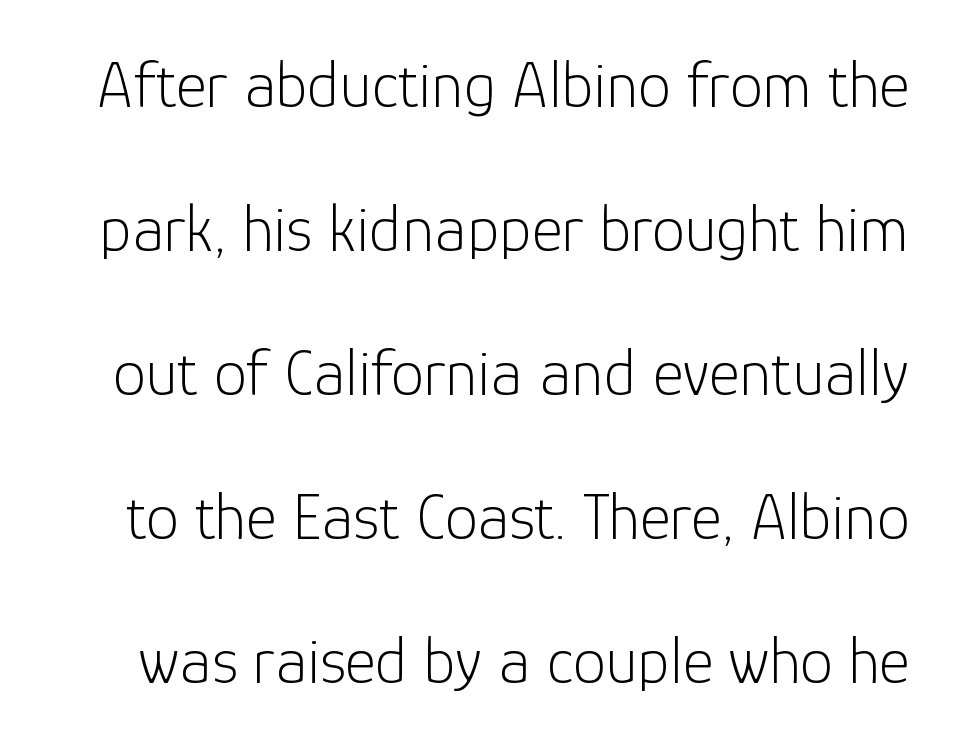
Q: Is the text bold? A: No.
Q: Is the text italic (slanted)? A: No, it is upright.
Q: Is the typeface a serif or a sans-serif typeface? A: Sans-serif.
Q: Is the text underlined? A: No.
Q: Is the spacing between letters normal or unusually wide? A: Normal.
Q: Is the spacing between lines tight, normal or loose? A: Loose.
Q: Width (condensed, normal, or wide)? A: Normal.
Q: Stroke contrast? A: Low.
Q: x-height? A: Medium.
Q: Monospaced? A: No.
